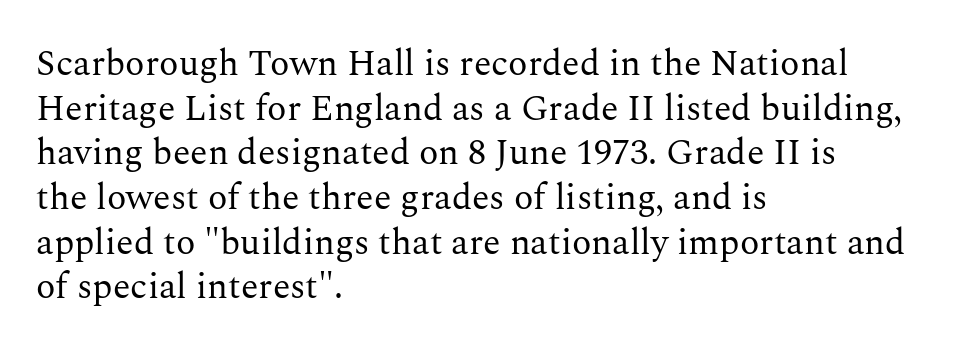
{"serif": "yes", "italic": "no", "bold": "no", "weight": "regular", "width": "normal", "stroke_contrast": "medium", "x_height": "medium", "monospaced": "no", "underline": "no", "align": "left", "line_spacing_ratio": 1.24, "letter_spacing": "normal", "letter_spacing_em": 0.0, "glyph_px": 36}
